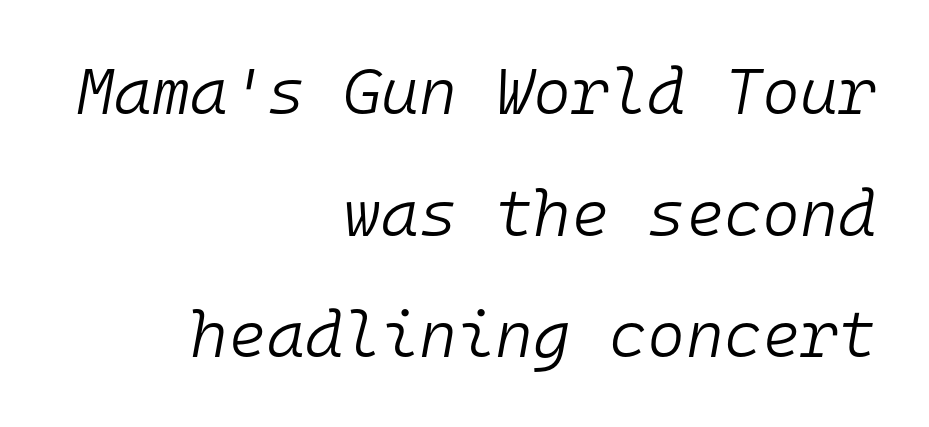
Q: Is the text bold? A: No.
Q: Is the text italic (slanted)? A: Yes, it leans right by about 10 degrees.
Q: Is the text underlined? A: No.
Q: How is the paragraph aligned? A: Right-aligned.
Q: Is the spacing between letters normal or unusually wide? A: Normal.
Q: Width (condensed, normal, or wide)? A: Normal.
Q: Stroke contrast? A: Low.
Q: x-height? A: Medium.
Q: Monospaced? A: Yes.
